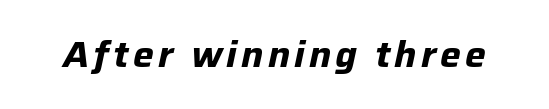
Q: Is the text bold? A: Yes.
Q: Is the text italic (slanted)? A: Yes, it leans right by about 12 degrees.
Q: Is the text underlined? A: No.
Q: Width (condensed, normal, or wide)? A: Normal.
Q: Stroke contrast? A: Low.
Q: x-height? A: Medium.
Q: Monospaced? A: No.
